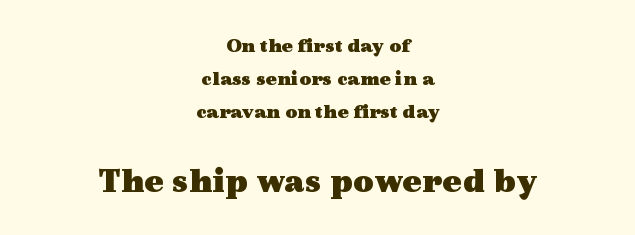
{"serif": "yes", "italic": "no", "bold": "yes", "weight": "heavy", "width": "wide", "x_height": "medium", "monospaced": "no", "underline": "no", "align": "center", "line_spacing": "normal", "line_spacing_ratio": 1.56, "letter_spacing": "normal", "letter_spacing_em": 0.0, "larger_block": "second", "size_ratio": 1.71, "glyph_px": 36}
